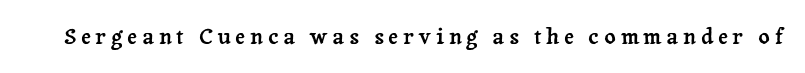
Q: Is the text italic (slanted)? A: No, it is upright.
Q: Is the text underlined? A: No.
Q: Is the spacing between letters normal or unusually wide? A: Unusually wide.
